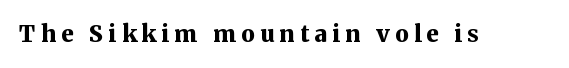
The image shows 23 px bold type, upright; set unusually wide letter spacing (+0.23 em), not underlined.
